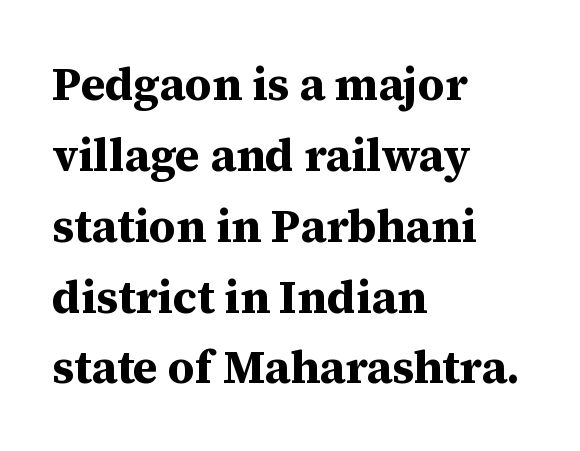
The image shows 46 px bold serif type, upright; set left-aligned, normal line spacing (1.54x), normal letter spacing, not underlined; medium stroke contrast and a medium x-height.
